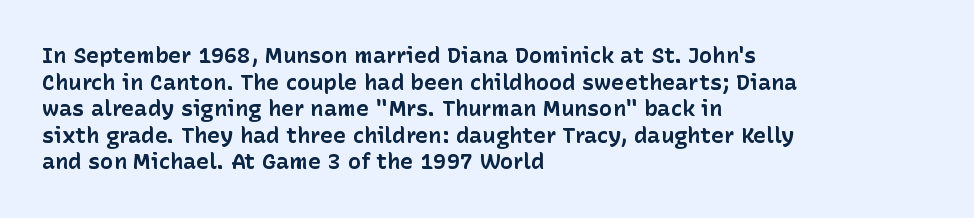
Q: Is the text bold? A: Yes.
Q: Is the text italic (slanted)? A: No, it is upright.
Q: Is the text underlined? A: No.
Q: How is the paragraph aligned? A: Left-aligned.
Q: Is the spacing between letters normal or unusually wide? A: Normal.
